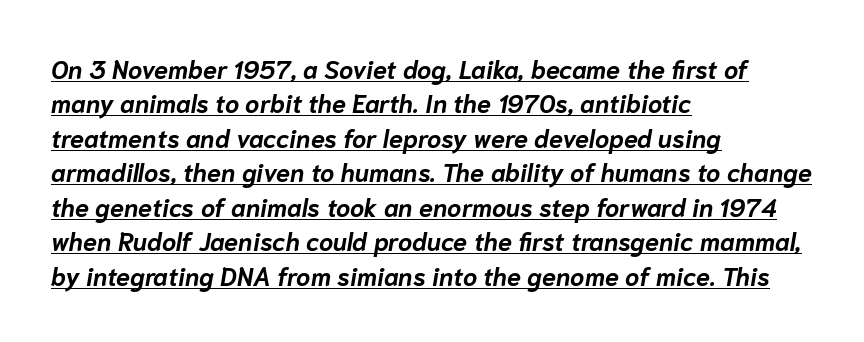
Q: Is the text bold? A: Yes.
Q: Is the text italic (slanted)? A: Yes, it leans right by about 10 degrees.
Q: Is the text underlined? A: Yes.
Q: How is the paragraph aligned? A: Left-aligned.
Q: Is the spacing between letters normal or unusually wide? A: Normal.
Q: Is the spacing between lines tight, normal or loose? A: Normal.
